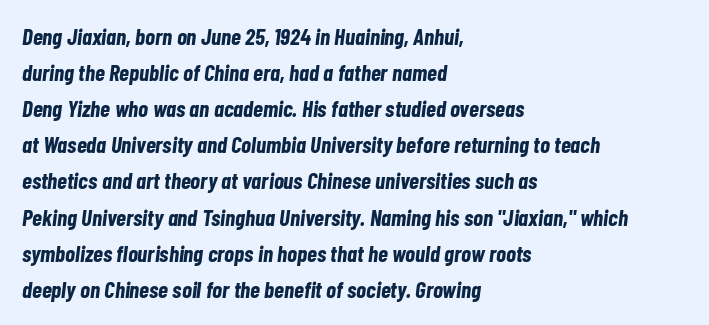
The image shows 23 px bold type, italic (leaning right); set left-aligned, normal line spacing (1.57x), normal letter spacing, not underlined.
